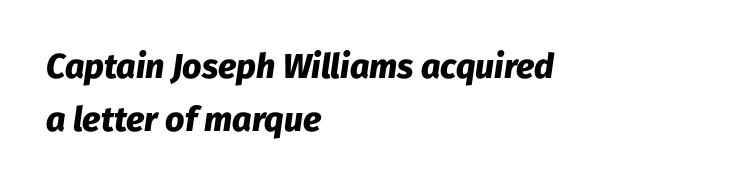
The image shows 34 px heavy type, italic (leaning right); set left-aligned, normal line spacing (1.56x), normal letter spacing, not underlined; low stroke contrast and a medium x-height.
